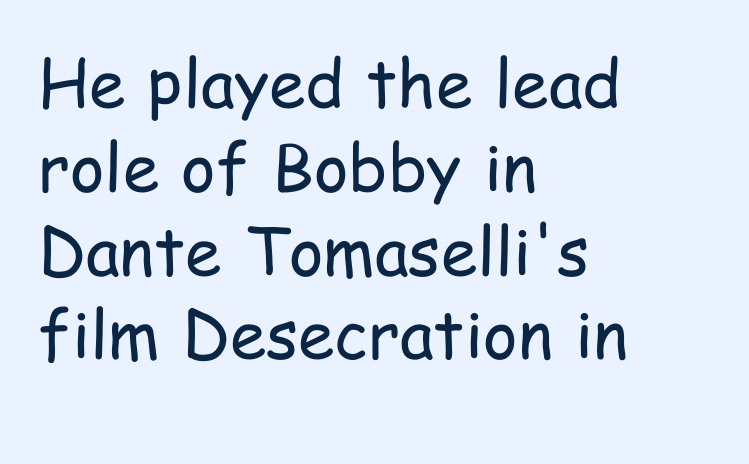
{"serif": "no", "italic": "no", "bold": "no", "weight": "regular", "width": "condensed", "stroke_contrast": "low", "x_height": "medium", "monospaced": "no", "underline": "no", "align": "left", "line_spacing": "normal", "line_spacing_ratio": 1.27, "letter_spacing": "normal", "letter_spacing_em": 0.0, "glyph_px": 66}
